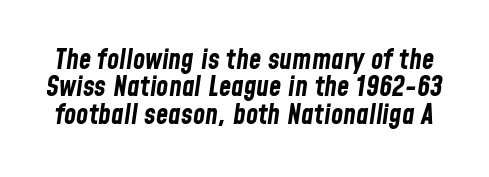
The image shows 28 px bold, condensed type, italic (leaning right); set tight line spacing (0.98x), normal letter spacing, not underlined; low stroke contrast and a medium x-height.
